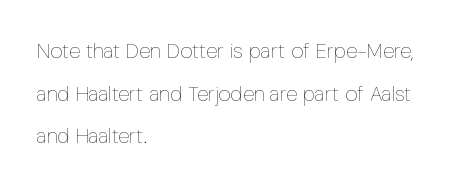
{"italic": "no", "bold": "no", "underline": "no", "align": "left", "line_spacing": "loose", "line_spacing_ratio": 2.03, "letter_spacing": "normal", "letter_spacing_em": 0.0, "glyph_px": 21}
